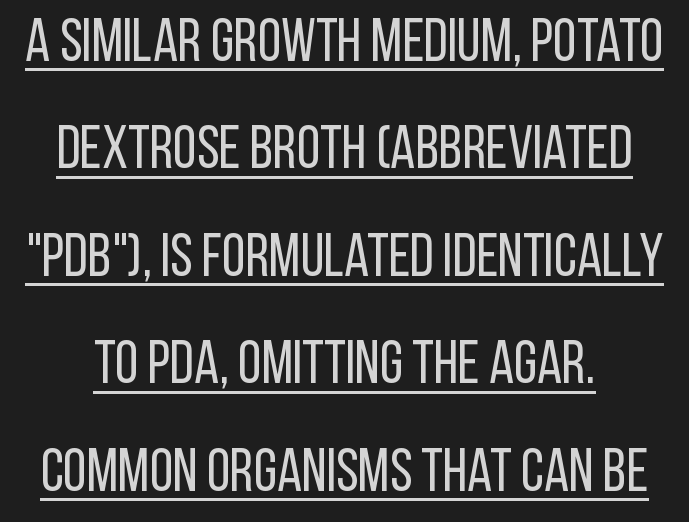
You can see a thin bar hugging the bottom of the glyphs. The text was rendered using a sans face with plain stroke endings. Is the letter spacing exaggerated? No — it looks like the ordinary default. Varying glyph widths throughout — classic text-font behaviour. Stem width sits at or under what a default text font uses.
